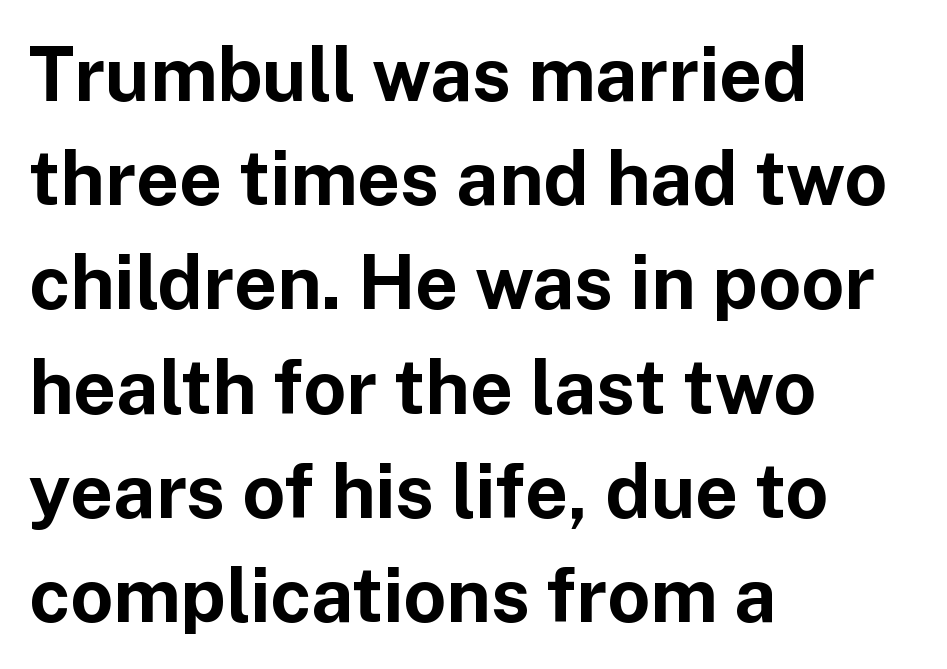
{"serif": "no", "italic": "no", "bold": "yes", "weight": "bold", "width": "normal", "stroke_contrast": "low", "x_height": "medium", "monospaced": "no", "underline": "no", "align": "left", "line_spacing": "normal", "line_spacing_ratio": 1.39, "letter_spacing": "normal", "letter_spacing_em": 0.0, "glyph_px": 75}
